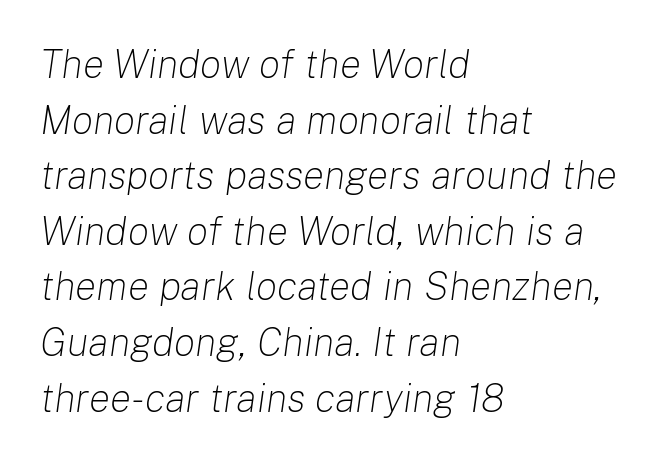
Q: Is the text bold? A: No.
Q: Is the text italic (slanted)? A: Yes, it leans right by about 8 degrees.
Q: Is the text underlined? A: No.
Q: How is the paragraph aligned? A: Left-aligned.
Q: Is the spacing between letters normal or unusually wide? A: Normal.
Q: Is the spacing between lines tight, normal or loose? A: Normal.
Q: Width (condensed, normal, or wide)? A: Normal.
Q: Stroke contrast? A: Low.
Q: x-height? A: Medium.
Q: Monospaced? A: No.
